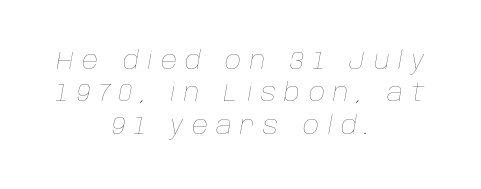
Q: Is the text bold? A: No.
Q: Is the text italic (slanted)? A: Yes, it leans right by about 10 degrees.
Q: Is the text underlined? A: No.
Q: How is the paragraph aligned? A: Centered.
Q: Is the spacing between letters normal or unusually wide? A: Unusually wide.
Q: Is the spacing between lines tight, normal or loose? A: Normal.
